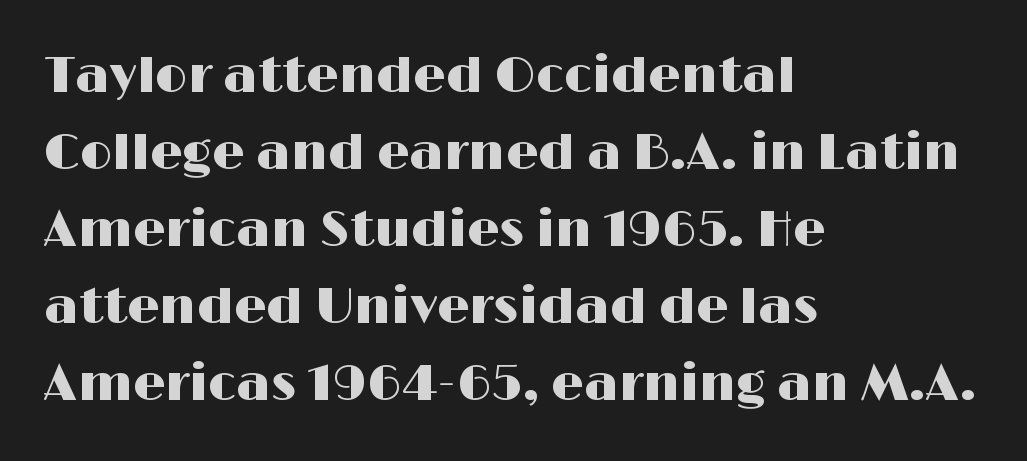
The image shows 51 px wide sans-serif type, upright; set left-aligned, normal line spacing (1.51x), normal letter spacing, not underlined; high stroke contrast and a medium x-height.
